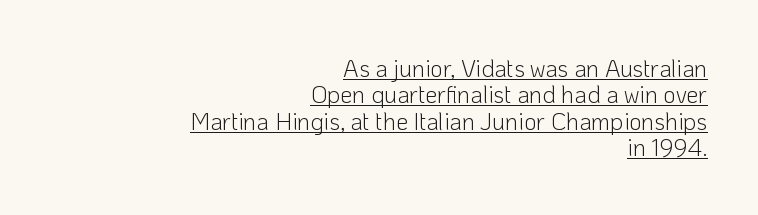
Q: Is the text bold? A: No.
Q: Is the text italic (slanted)? A: No, it is upright.
Q: Is the text underlined? A: Yes.
Q: How is the paragraph aligned? A: Right-aligned.
Q: Is the spacing between letters normal or unusually wide? A: Normal.
Q: Is the spacing between lines tight, normal or loose? A: Tight.
